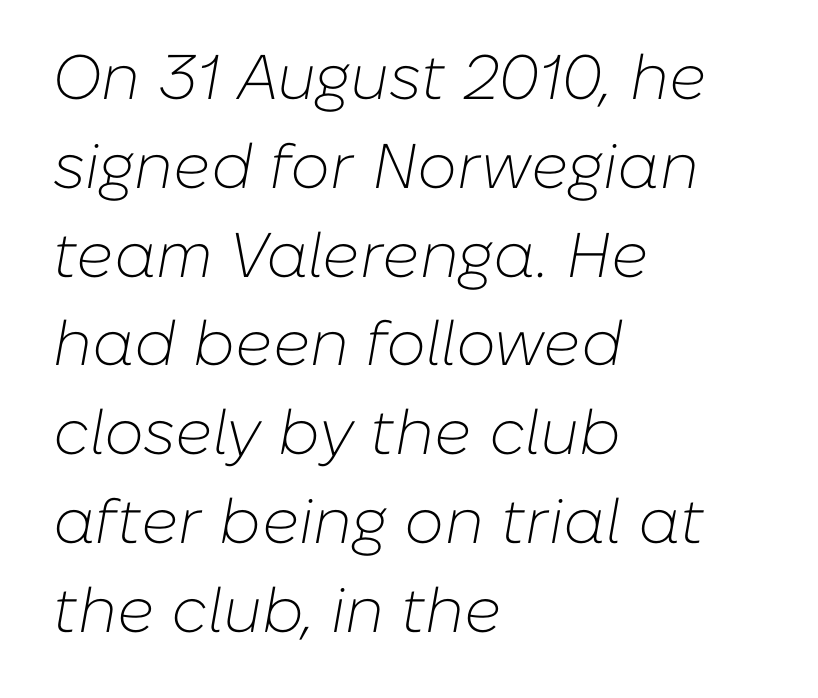
{"italic": "yes", "lean": "right", "slant_degrees": 10, "bold": "no", "weight": "light", "width": "normal", "stroke_contrast": "low", "x_height": "medium", "monospaced": "no", "underline": "no", "align": "left", "line_spacing": "normal", "line_spacing_ratio": 1.41, "letter_spacing": "normal", "letter_spacing_em": 0.0, "glyph_px": 63}
